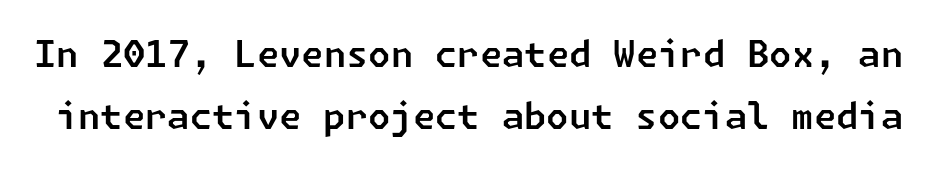
The image shows 36 px sans-serif type; set line spacing 1.71x, normal letter spacing, not underlined; low stroke contrast and a medium x-height.
